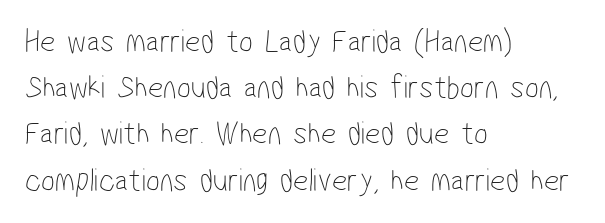
{"serif": "no", "bold": "no", "weight": "thin", "width": "condensed", "stroke_contrast": "low", "x_height": "medium", "monospaced": "no", "underline": "no", "align": "left", "line_spacing": "normal", "line_spacing_ratio": 1.4, "letter_spacing": "normal", "letter_spacing_em": 0.0, "glyph_px": 33}
